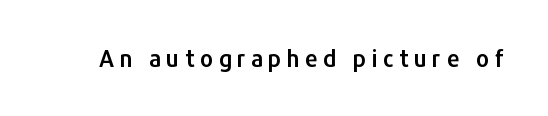
The image shows 23 px text type, upright; set unusually wide letter spacing (+0.22 em), not underlined.
